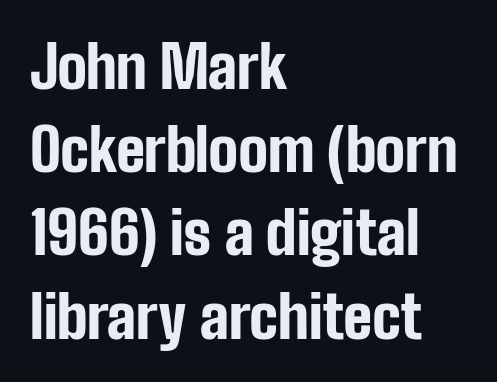
Q: Is the text bold? A: Yes.
Q: Is the text italic (slanted)? A: No, it is upright.
Q: Is the typeface a serif or a sans-serif typeface? A: Sans-serif.
Q: Is the text underlined? A: No.
Q: How is the paragraph aligned? A: Left-aligned.
Q: Is the spacing between letters normal or unusually wide? A: Normal.
Q: Is the spacing between lines tight, normal or loose? A: Normal.
Q: Width (condensed, normal, or wide)? A: Condensed.
Q: Stroke contrast? A: Low.
Q: x-height? A: Medium.
Q: Monospaced? A: No.
